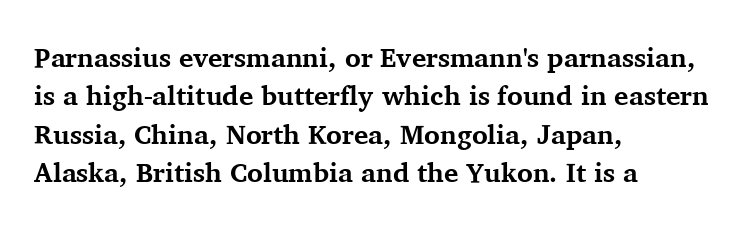
Q: Is the text bold? A: Yes.
Q: Is the text italic (slanted)? A: No, it is upright.
Q: Is the text underlined? A: No.
Q: How is the paragraph aligned? A: Left-aligned.
Q: Is the spacing between letters normal or unusually wide? A: Normal.
Q: Is the spacing between lines tight, normal or loose? A: Normal.
